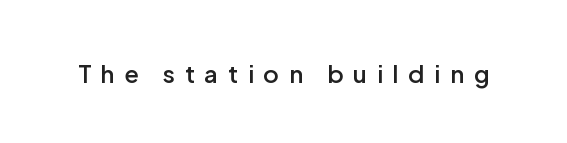
{"italic": "no", "bold": "semi", "underline": "no", "letter_spacing": "wide", "letter_spacing_em": 0.41, "glyph_px": 24}
